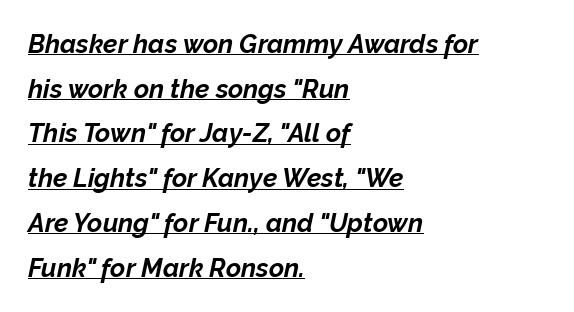
Words appear dense and cohesive because spacing is normal. A full-strength bold gives these letters their thick strokes. Is the block centered? No — it sits flush against the left margin. Is the type slanted? Yes — the strokes lean at a clear angle. Quick note: underline on.
